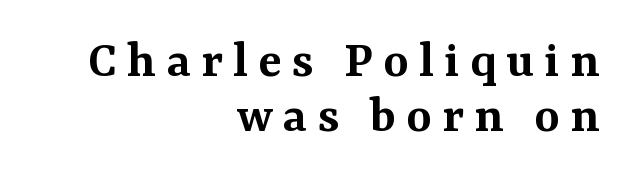
The image shows 54 px semibold serif type, upright; set right-aligned, tight line spacing (1.02x), not underlined; medium stroke contrast and a medium x-height.
